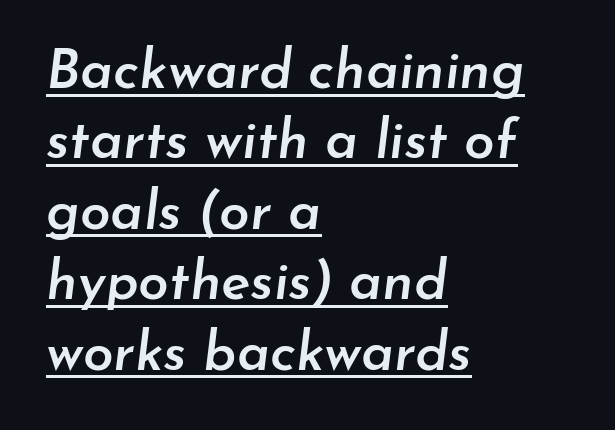
Q: Is the text bold? A: Semi-bold.
Q: Is the text italic (slanted)? A: Yes, it leans right by about 7 degrees.
Q: Is the text underlined? A: Yes.
Q: How is the paragraph aligned? A: Left-aligned.
Q: Is the spacing between letters normal or unusually wide? A: Normal.
Q: Is the spacing between lines tight, normal or loose? A: Normal.
Q: Width (condensed, normal, or wide)? A: Normal.
Q: Stroke contrast? A: Low.
Q: x-height? A: Small.
Q: Monospaced? A: No.
